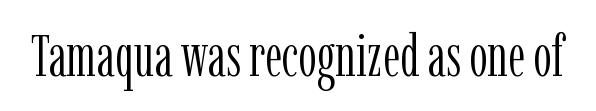
Posture: vertical. You can tell from the footed stems that serif type was used. No heavy texture on the line: the type isn't bold. Do the characters align in a grid? No, the font is proportional. A typesetter would call this zero additional tracking. Decoration check: the copy has no underline.
